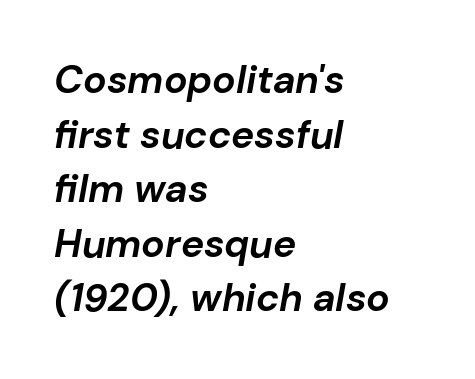
Plenty of ink on the page — the face is bold. This sample has the flowing, uneven cadence of proportional lettering. Words float on clear page, feet unadorned. The paragraph has a hard left edge and a soft right edge. These lines keep a tight, regular rhythm from letter to letter. Compared with ordinary roman type, these characters are visibly tilted.
